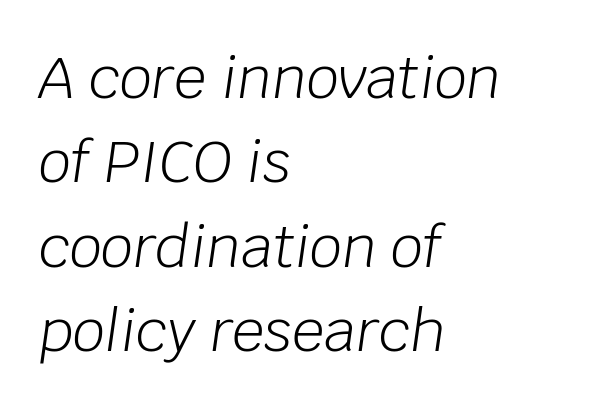
{"italic": "yes", "lean": "right", "slant_degrees": 8, "bold": "no", "weight": "light", "width": "normal", "stroke_contrast": "low", "x_height": "large", "monospaced": "no", "underline": "no", "align": "left", "line_spacing": "normal", "line_spacing_ratio": 1.48, "letter_spacing": "normal", "letter_spacing_em": 0.0, "glyph_px": 57}
